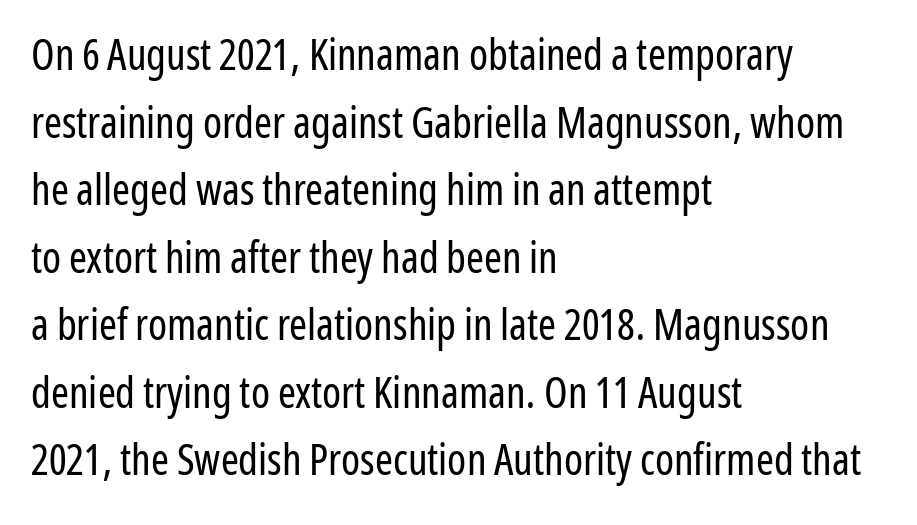
The image shows 43 px regular-weight, condensed sans-serif type, upright; set left-aligned, normal line spacing (1.57x), normal letter spacing, not underlined; low stroke contrast and a medium x-height.
